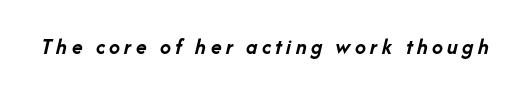
The image shows 22 px bold type, italic (leaning right); set unusually wide letter spacing (+0.2 em), not underlined.
